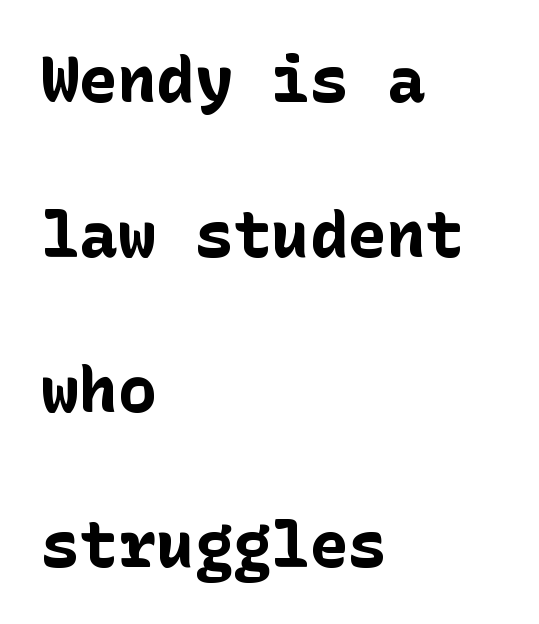
{"serif": "no", "italic": "no", "bold": "yes", "weight": "bold", "width": "normal", "stroke_contrast": "low", "x_height": "medium", "underline": "no", "align": "left", "line_spacing": "loose", "line_spacing_ratio": 2.42, "letter_spacing": "normal", "letter_spacing_em": 0.0, "glyph_px": 64}
